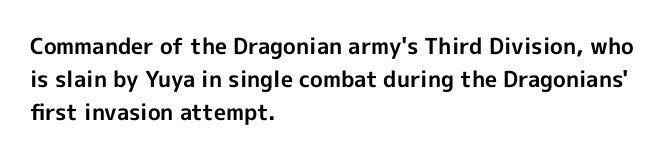
The image shows 22 px bold type, upright; set left-aligned, normal line spacing (1.49x), normal letter spacing, not underlined.
